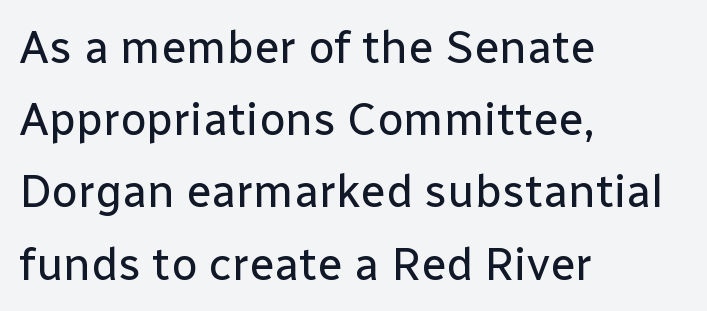
Inter-character spacing is left at the font's built-in metrics. Ordinary non-slanted type is in use. Stem width sits at or under what a default text font uses. The rendering uses a moderate line-height, typical for paragraphs.
